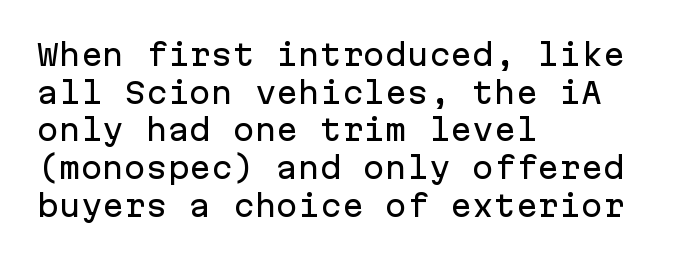
{"serif": "no", "italic": "no", "width": "normal", "stroke_contrast": "low", "x_height": "medium", "monospaced": "yes", "underline": "no", "align": "left", "line_spacing": "normal", "line_spacing_ratio": 1.3, "letter_spacing": "normal", "letter_spacing_em": 0.0, "glyph_px": 29}
